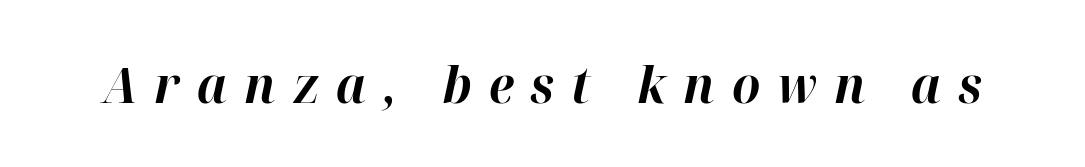
This is oblique type, the kind used for emphasis or titles. The letterforms stand isolated, each surrounded by extra space. The baseline area is clear. The face used here is proportionally spaced, like ordinary book or web type. You'd pick this weight for a headline — it's a proper bold.
